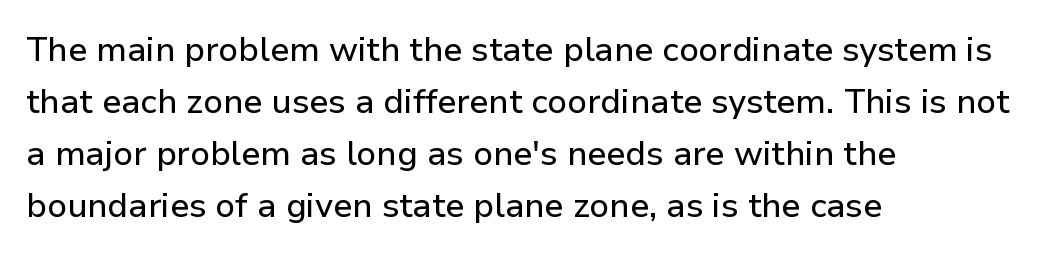
Q: Is the text italic (slanted)? A: No, it is upright.
Q: Is the typeface a serif or a sans-serif typeface? A: Sans-serif.
Q: Is the text underlined? A: No.
Q: How is the paragraph aligned? A: Left-aligned.
Q: Is the spacing between letters normal or unusually wide? A: Normal.
Q: Is the spacing between lines tight, normal or loose? A: Normal.
Q: Width (condensed, normal, or wide)? A: Normal.
Q: Stroke contrast? A: Low.
Q: x-height? A: Medium.
Q: Monospaced? A: No.
